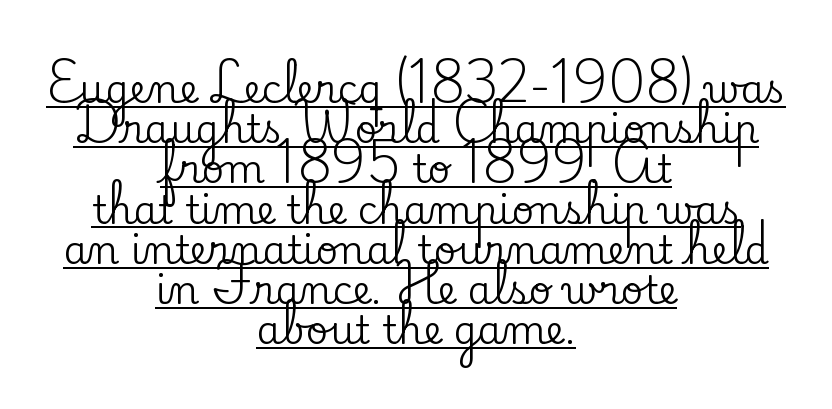
Closely set lines give the paragraph a compact silhouette. This sample has the flowing, uneven cadence of proportional lettering. To sum up the face: it has serifs. You can see a thin bar hugging the bottom of the glyphs. Notice how the passage keeps no hard edge, just a central spine. Observe the ordinary spacing: letters are neighbours, not strangers.
